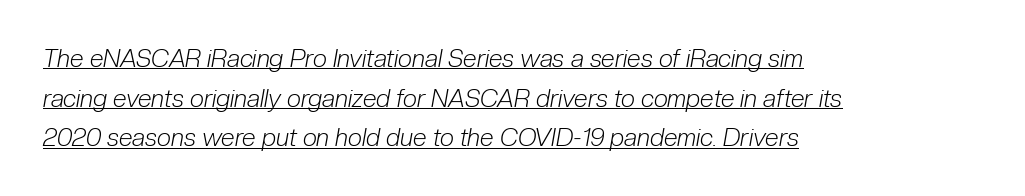
Q: Is the text bold? A: No.
Q: Is the text italic (slanted)? A: Yes, it leans right by about 10 degrees.
Q: Is the text underlined? A: Yes.
Q: How is the paragraph aligned? A: Left-aligned.
Q: Is the spacing between letters normal or unusually wide? A: Normal.
Q: Is the spacing between lines tight, normal or loose? A: Normal.
